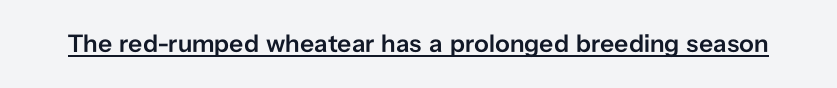
Q: Is the text bold? A: Semi-bold.
Q: Is the text italic (slanted)? A: No, it is upright.
Q: Is the text underlined? A: Yes.
Q: Is the spacing between letters normal or unusually wide? A: Normal.
